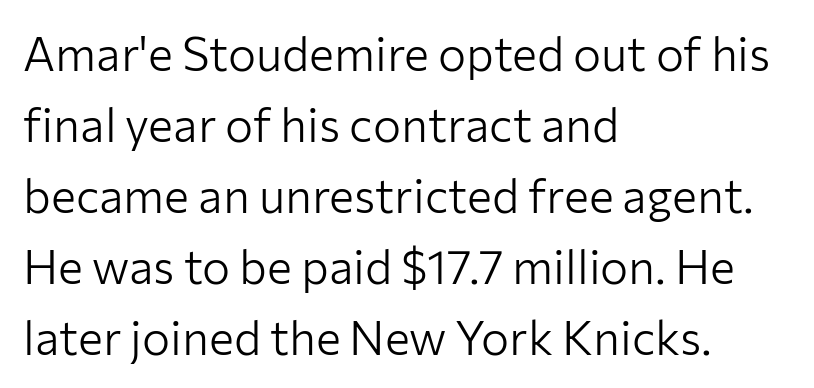
Q: Is the text bold? A: No.
Q: Is the text italic (slanted)? A: No, it is upright.
Q: Is the typeface a serif or a sans-serif typeface? A: Sans-serif.
Q: Is the text underlined? A: No.
Q: How is the paragraph aligned? A: Left-aligned.
Q: Is the spacing between letters normal or unusually wide? A: Normal.
Q: Is the spacing between lines tight, normal or loose? A: Normal.
Q: Width (condensed, normal, or wide)? A: Normal.
Q: Stroke contrast? A: Low.
Q: x-height? A: Medium.
Q: Monospaced? A: No.
